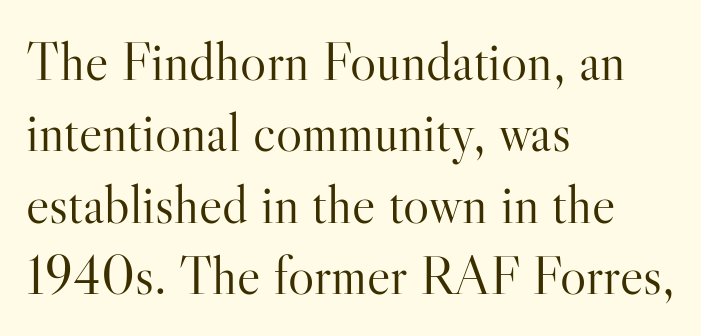
{"serif": "yes", "italic": "no", "bold": "no", "weight": "light", "width": "normal", "stroke_contrast": "high", "x_height": "small", "monospaced": "no", "underline": "no", "align": "left", "line_spacing": "normal", "line_spacing_ratio": 1.3, "letter_spacing": "normal", "letter_spacing_em": 0.0, "glyph_px": 55}
